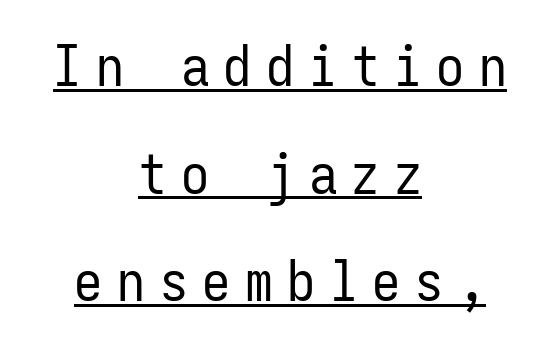
The image shows 56 px regular-weight, condensed sans-serif type, upright, monospaced; set centered, loose line spacing (1.92x), unusually wide letter spacing (+0.26 em), underlined; low stroke contrast and a medium x-height.
